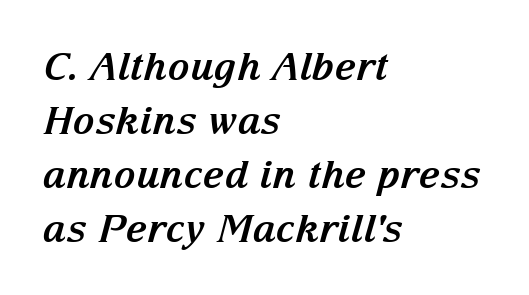
Characters follow at the spacing the type designer built in. Rows of type keep a routine distance in the vertical direction. Check the space under the baseline: it is left empty. The letters are bold, with thick, heavy strokes. The paragraph has a hard left edge and a soft right edge. The text was rendered using a seriffed face with decorative stroke endings.
